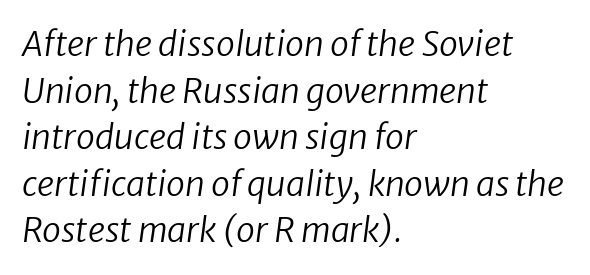
The image shows 34 px regular-weight type, italic (leaning right); set left-aligned, normal line spacing (1.37x), normal letter spacing, not underlined; low stroke contrast and a medium x-height.
